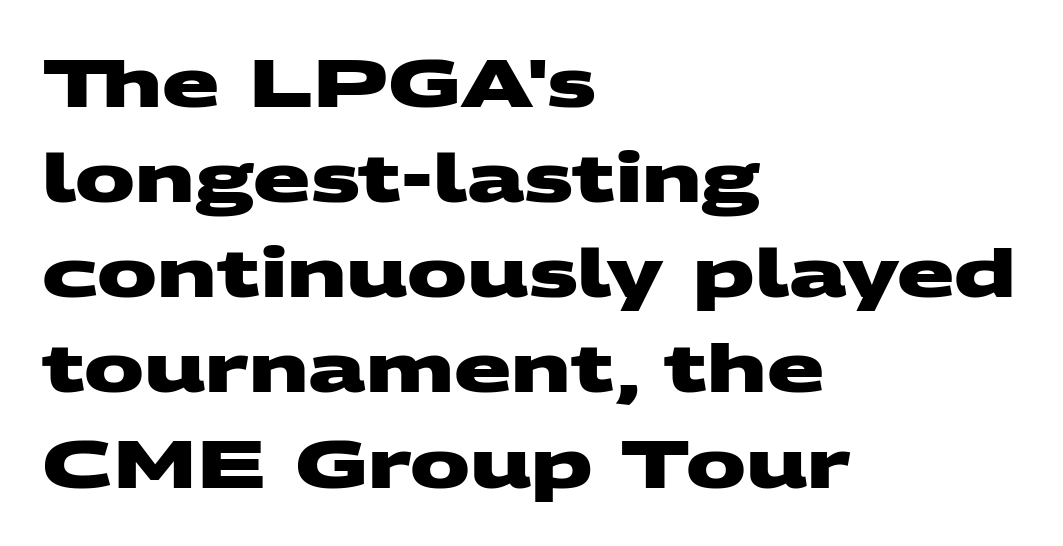
Here the designer chose a conventional face with non-uniform glyph widths. A normal amount of white space separates one row of letters from the next. Look at the tracking — it's just the regular setting, nothing added. Leftover space on each line is placed entirely after the last word.
